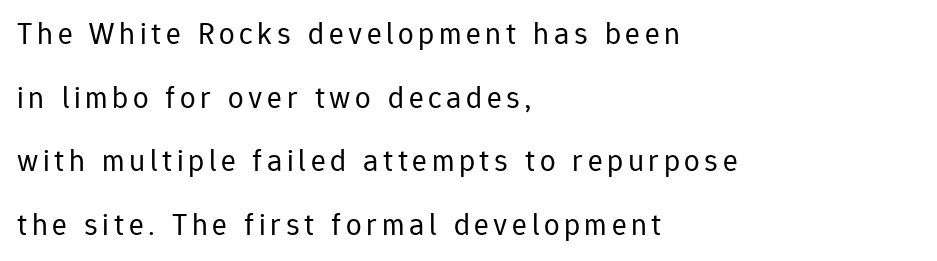
Q: Is the text bold? A: No.
Q: Is the text italic (slanted)? A: No, it is upright.
Q: Is the typeface a serif or a sans-serif typeface? A: Sans-serif.
Q: Is the text underlined? A: No.
Q: How is the paragraph aligned? A: Left-aligned.
Q: Is the spacing between lines tight, normal or loose? A: Loose.
Q: Width (condensed, normal, or wide)? A: Normal.
Q: Stroke contrast? A: Low.
Q: x-height? A: Medium.
Q: Monospaced? A: No.
